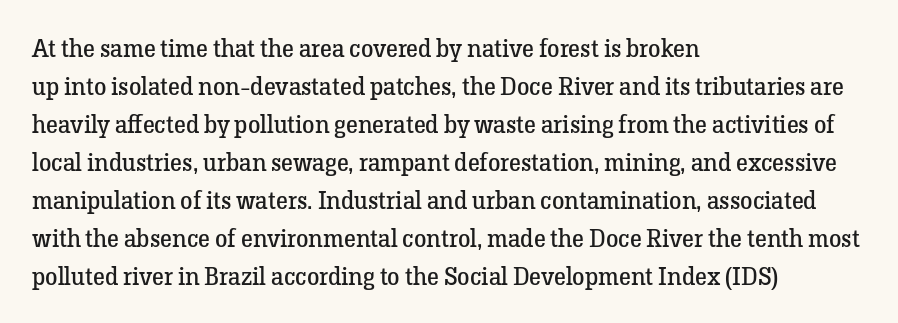
The font's upright variant was chosen for this text. The specimen omits any rule beneath the text block's lines. All the whitespace from short lines collects on the right. Tracking here is standard; glyphs follow each other at the usual distance.
